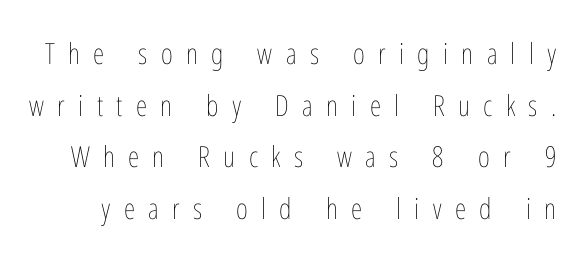
The image shows 29 px thin, condensed type, upright; set line spacing 1.78x, unusually wide letter spacing (+0.46 em), not underlined; low stroke contrast and a medium x-height.
